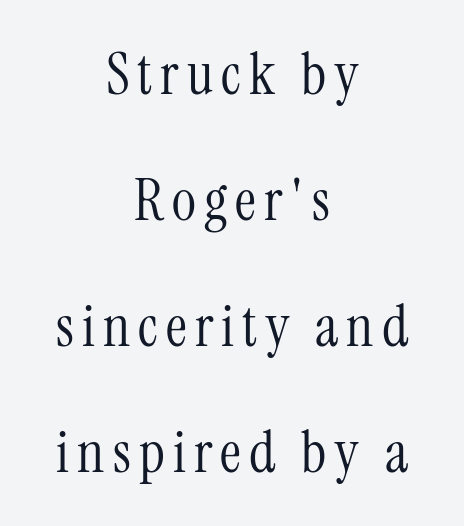
Each stroke keeps to a modest, everyday thickness or less. Clear beneath every line of the passage. Do the characters align in a grid? No, the font is proportional. This rendering uses center alignment, leaving both contours irregular but symmetric.
